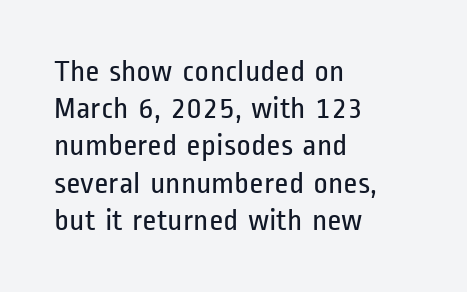
Q: Is the text bold? A: No.
Q: Is the text italic (slanted)? A: No, it is upright.
Q: Is the typeface a serif or a sans-serif typeface? A: Sans-serif.
Q: Is the text underlined? A: No.
Q: How is the paragraph aligned? A: Left-aligned.
Q: Is the spacing between letters normal or unusually wide? A: Normal.
Q: Width (condensed, normal, or wide)? A: Condensed.
Q: Stroke contrast? A: Low.
Q: x-height? A: Medium.
Q: Monospaced? A: No.
